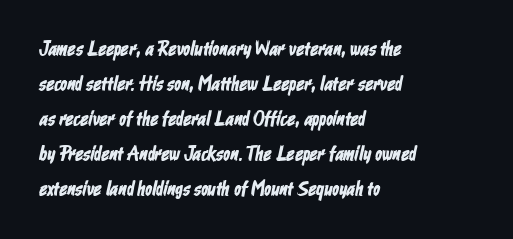
Q: Is the text underlined? A: No.
Q: How is the paragraph aligned? A: Left-aligned.
Q: Is the spacing between letters normal or unusually wide? A: Normal.
